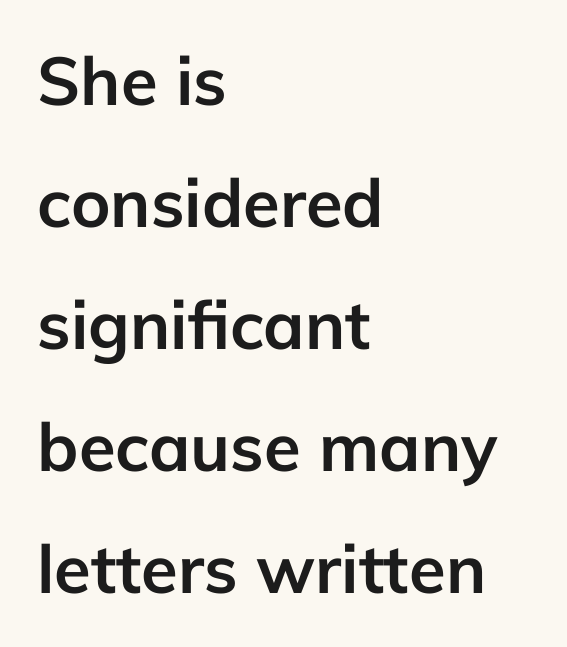
The image shows 67 px semibold sans-serif type, upright; set left-aligned, line spacing 1.82x, normal letter spacing, not underlined; low stroke contrast and a medium x-height.
